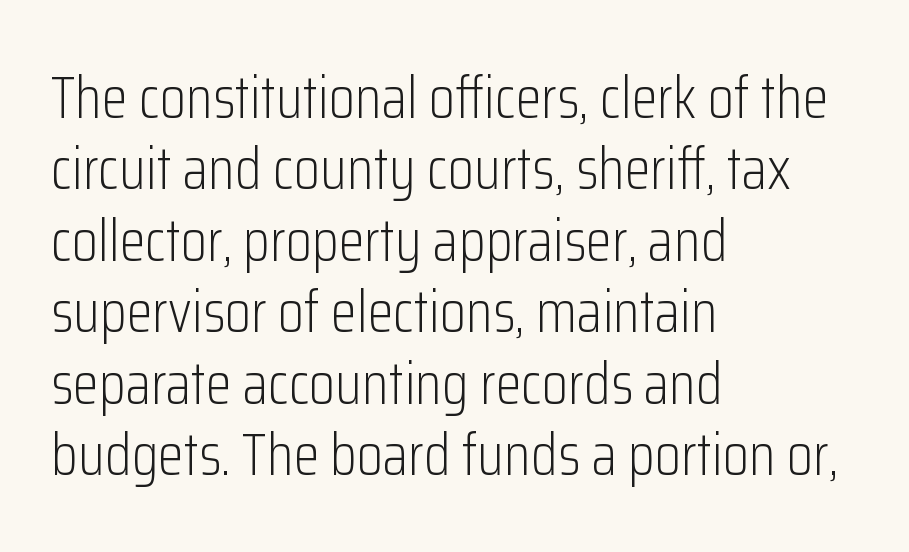
{"serif": "no", "italic": "no", "bold": "no", "weight": "light", "width": "condensed", "stroke_contrast": "low", "x_height": "medium", "monospaced": "no", "underline": "no", "align": "left", "line_spacing_ratio": 1.21, "letter_spacing": "normal", "letter_spacing_em": 0.0, "glyph_px": 59}
